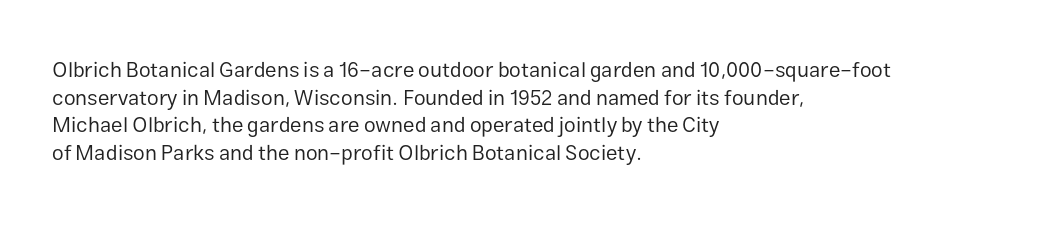
Q: Is the text bold? A: No.
Q: Is the text italic (slanted)? A: No, it is upright.
Q: Is the text underlined? A: No.
Q: How is the paragraph aligned? A: Left-aligned.
Q: Is the spacing between letters normal or unusually wide? A: Normal.
Q: Is the spacing between lines tight, normal or loose? A: Normal.
